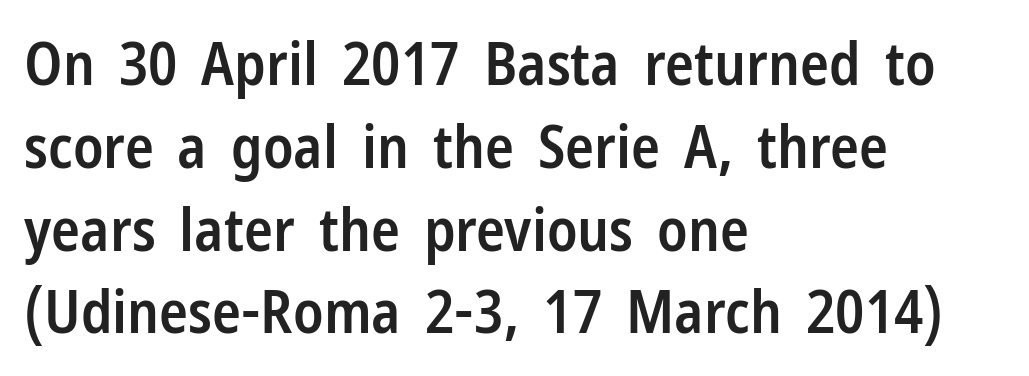
One-word summary of the alignment: left. The designer left line spacing at the default. Note the varied advance widths — an 'i' is clearly narrower than an 'm'. This is the regular roman posture of the typeface. Firm but not heavy-handed strokes: this text is semibold.
